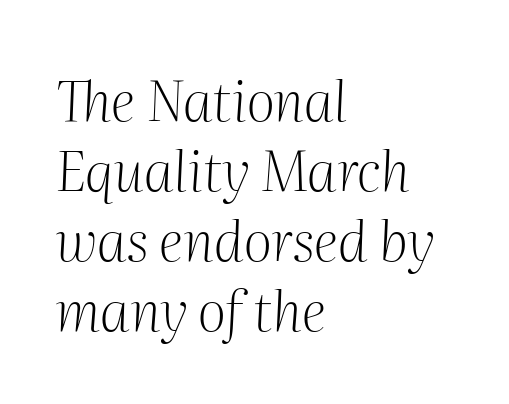
The image shows 56 px light serif type, italic (leaning right); set left-aligned, normal line spacing (1.25x), normal letter spacing, not underlined; medium stroke contrast and a medium x-height.
